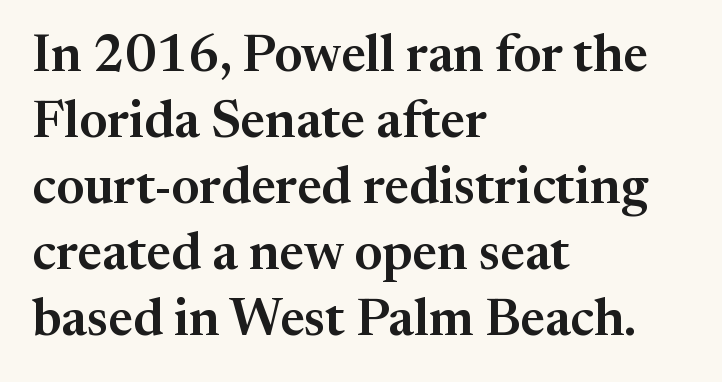
Caption: standard tracking, unaltered. Note: serifs present on the glyphs. These lines are set flush left with a ragged right edge. Italic? Not at all — the glyphs are vertical.
